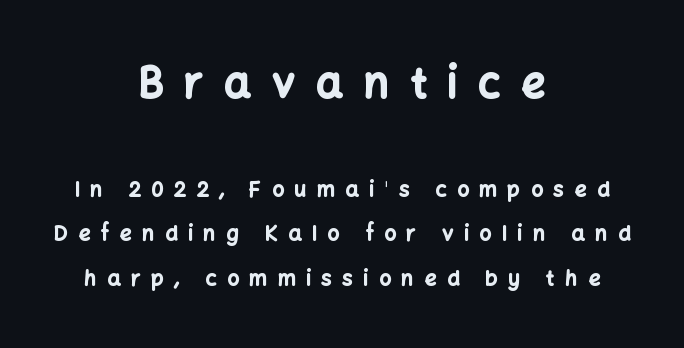
{"serif": "no", "italic": "no", "bold": "yes", "weight": "bold", "width": "normal", "stroke_contrast": "low", "x_height": "medium", "monospaced": "no", "underline": "no", "align": "center", "line_spacing": "loose", "line_spacing_ratio": 2.12, "letter_spacing": "wide", "letter_spacing_em": 0.5, "larger_block": "first", "size_ratio": 2.0, "glyph_px": 42}
